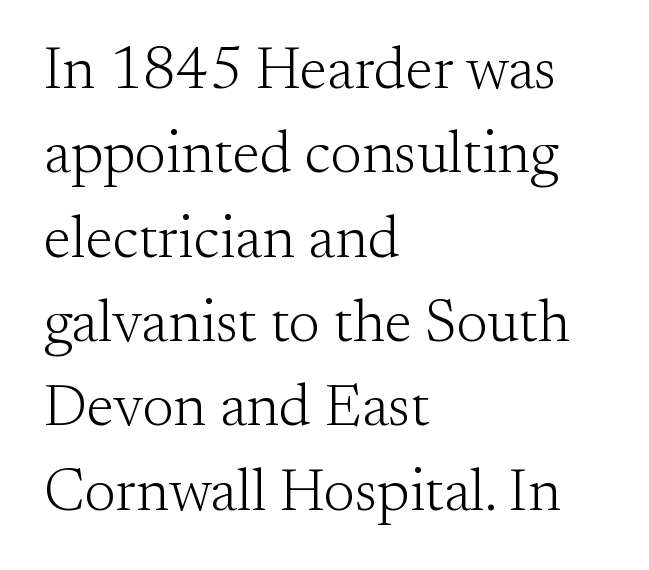
{"serif": "yes", "italic": "no", "bold": "no", "weight": "light", "width": "normal", "stroke_contrast": "medium", "x_height": "small", "monospaced": "no", "underline": "no", "align": "left", "line_spacing": "normal", "line_spacing_ratio": 1.43, "letter_spacing": "normal", "letter_spacing_em": 0.0, "glyph_px": 59}
